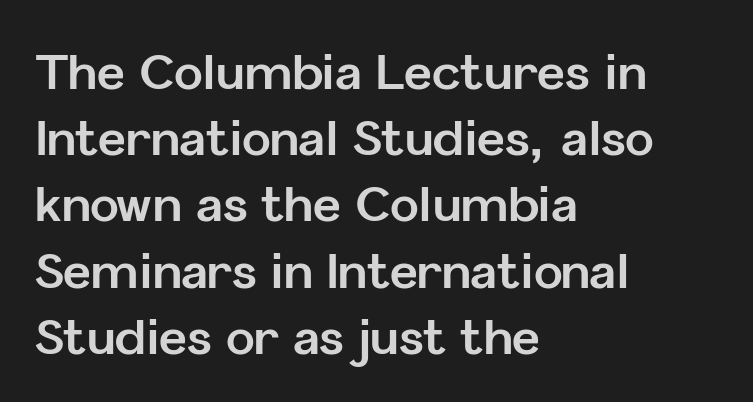
The image shows 48 px bold sans-serif type, upright; set left-aligned, normal line spacing (1.38x), normal letter spacing, not underlined; low stroke contrast and a medium x-height.
